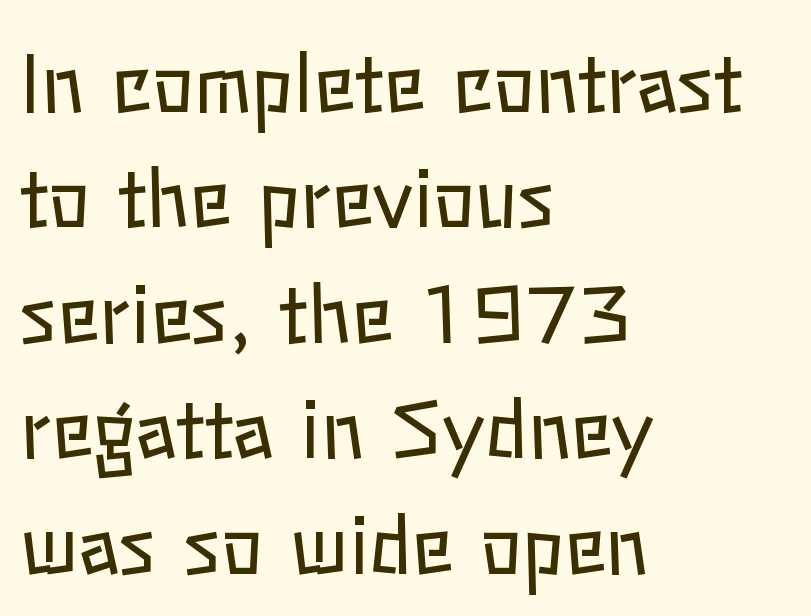
The image shows 78 px regular-weight type, upright; set left-aligned, normal line spacing (1.48x), normal letter spacing, not underlined; low stroke contrast and a medium x-height.
